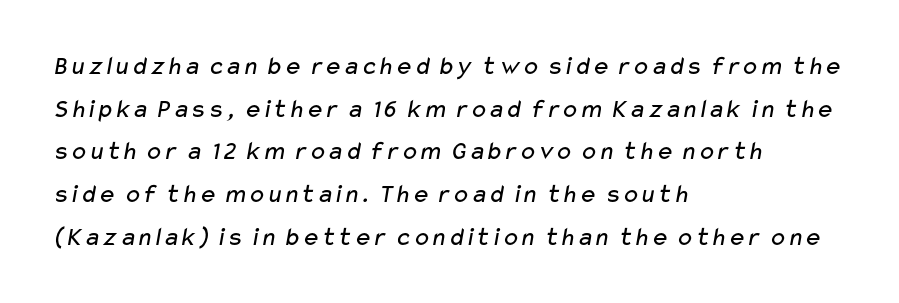
This rendering leaves character spacing at its baseline value. The space directly below the letters is spotless. Does the copy run flush right? No — it runs flush left. A typesetter would call this leading conventional body-copy spacing. Stems and bowls with no extra thickness — not bold.
